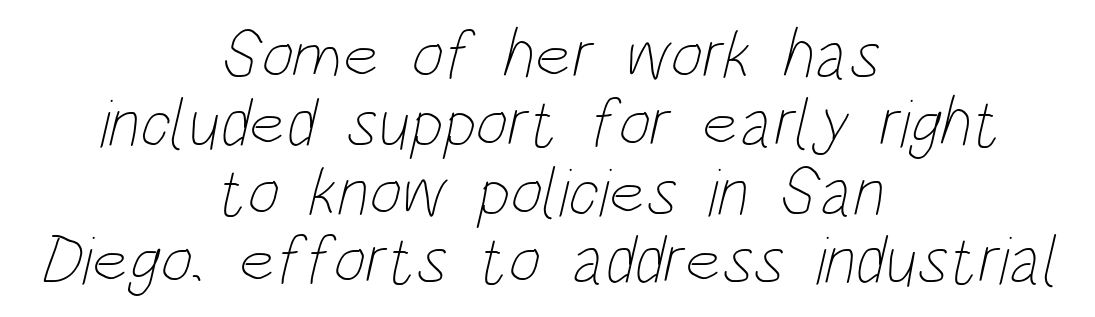
The image shows 69 px thin, condensed type; set centered, tight line spacing (0.99x), normal letter spacing, not underlined; low stroke contrast and a large x-height.
